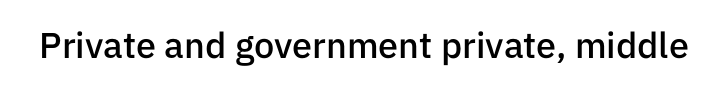
The image shows 36 px semibold sans-serif type, upright; set normal letter spacing, not underlined; low stroke contrast and a medium x-height.
